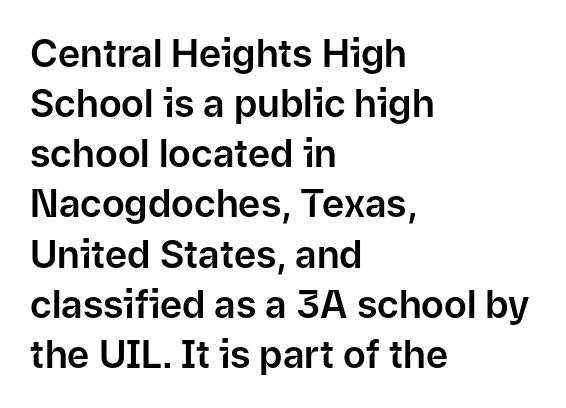
Each row of text sits above clean, open space. Does the copy run flush right? No — it runs flush left. The font family rendered here belongs to the sans-serif group. Every stem runs plumb, perpendicular to the baseline.
